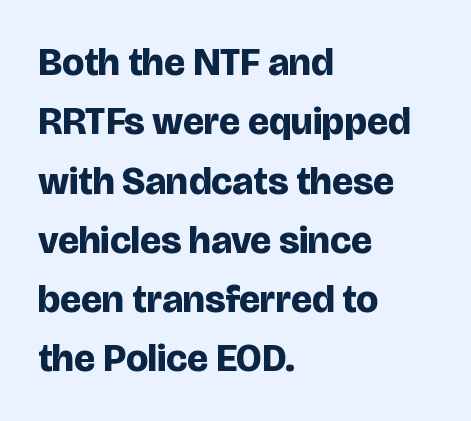
Q: Is the text bold? A: Yes.
Q: Is the text italic (slanted)? A: No, it is upright.
Q: Is the typeface a serif or a sans-serif typeface? A: Sans-serif.
Q: Is the text underlined? A: No.
Q: How is the paragraph aligned? A: Left-aligned.
Q: Is the spacing between letters normal or unusually wide? A: Normal.
Q: Is the spacing between lines tight, normal or loose? A: Normal.
Q: Width (condensed, normal, or wide)? A: Normal.
Q: Stroke contrast? A: Low.
Q: x-height? A: Large.
Q: Monospaced? A: No.
